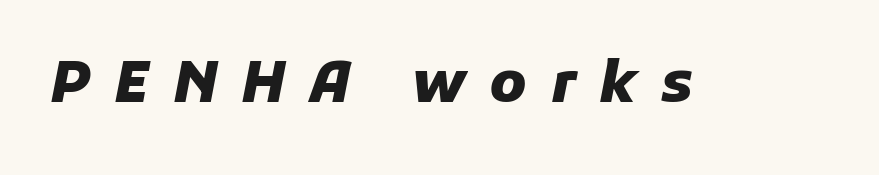
{"italic": "yes", "lean": "right", "slant_degrees": 11, "bold": "yes", "weight": "heavy", "width": "normal", "stroke_contrast": "low", "x_height": "medium", "monospaced": "no", "underline": "no", "letter_spacing": "wide", "letter_spacing_em": 0.42, "glyph_px": 57}
